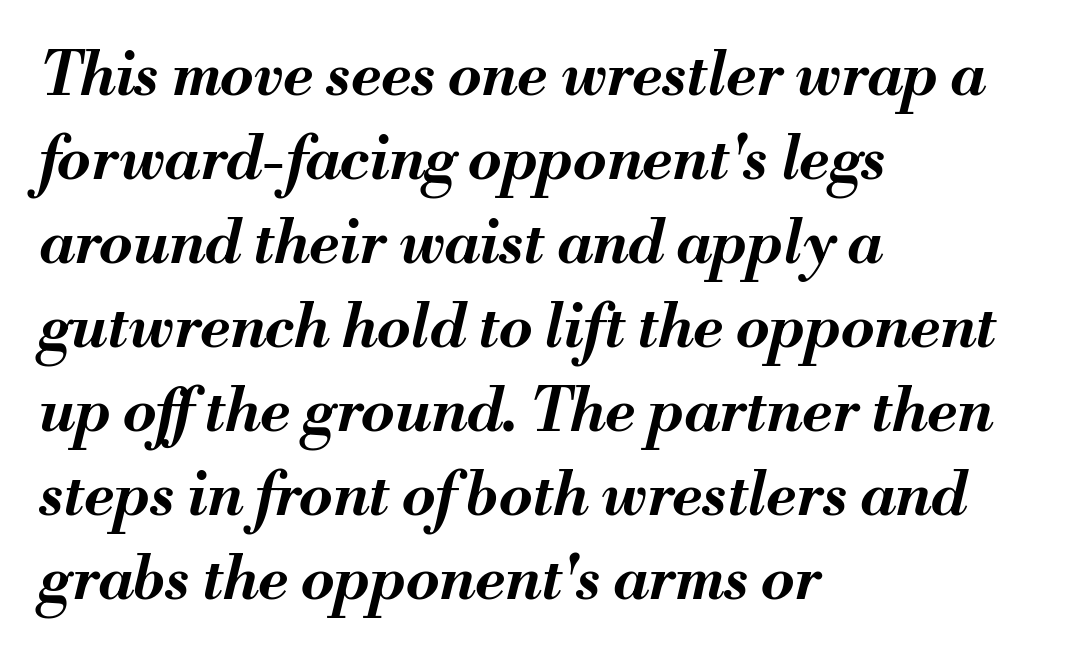
Q: Is the text bold? A: Yes.
Q: Is the text italic (slanted)? A: Yes, it leans right by about 13 degrees.
Q: Is the text underlined? A: No.
Q: How is the paragraph aligned? A: Left-aligned.
Q: Is the spacing between letters normal or unusually wide? A: Normal.
Q: Is the spacing between lines tight, normal or loose? A: Normal.
Q: Width (condensed, normal, or wide)? A: Normal.
Q: Stroke contrast? A: Medium.
Q: x-height? A: Small.
Q: Monospaced? A: No.
